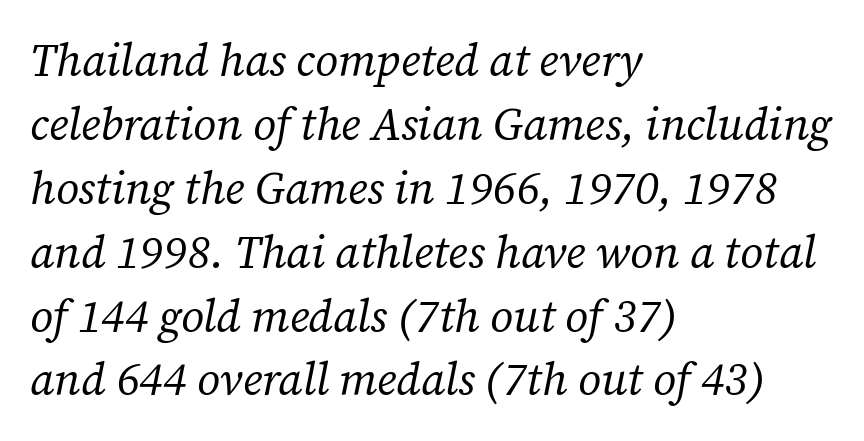
The image shows 45 px regular-weight serif type, italic (leaning right); set left-aligned, normal line spacing (1.42x), normal letter spacing, not underlined; low stroke contrast and a medium x-height.
